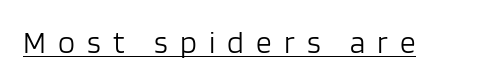
This reads as an unemphasized weight, regular at the heaviest. Classification — sans serif. Do the characters align in a grid? No, the font is proportional. The passage shown is underscored from start to finish.
